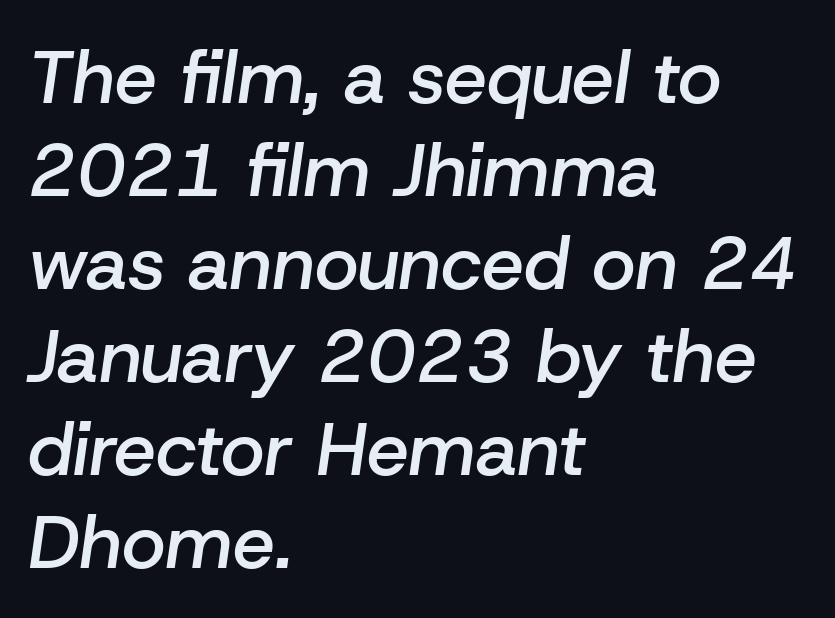
Q: Is the text bold? A: Semi-bold.
Q: Is the text italic (slanted)? A: Yes, it leans right by about 8 degrees.
Q: Is the text underlined? A: No.
Q: How is the paragraph aligned? A: Left-aligned.
Q: Is the spacing between letters normal or unusually wide? A: Normal.
Q: Width (condensed, normal, or wide)? A: Normal.
Q: Stroke contrast? A: Low.
Q: x-height? A: Medium.
Q: Monospaced? A: No.
